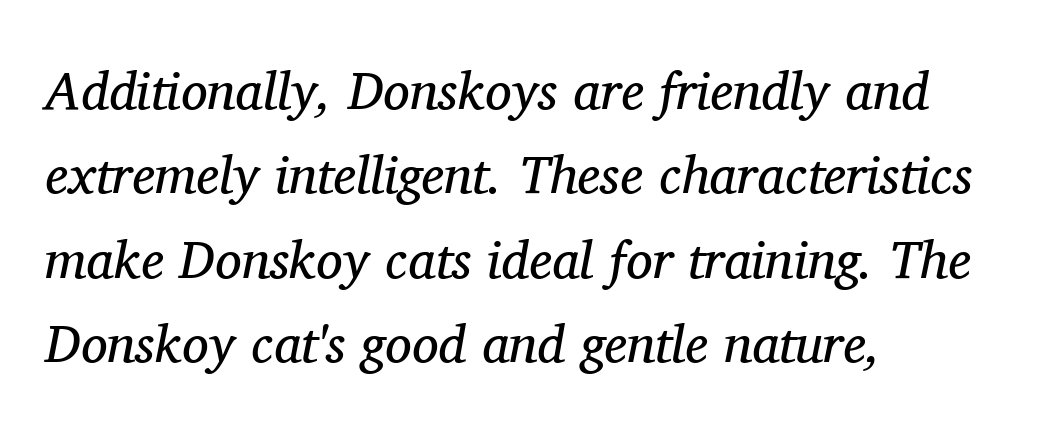
Q: Is the text bold? A: No.
Q: Is the text italic (slanted)? A: Yes, it leans right by about 11 degrees.
Q: Is the typeface a serif or a sans-serif typeface? A: Serif.
Q: Is the text underlined? A: No.
Q: How is the paragraph aligned? A: Left-aligned.
Q: Is the spacing between letters normal or unusually wide? A: Normal.
Q: Is the spacing between lines tight, normal or loose? A: Normal.
Q: Width (condensed, normal, or wide)? A: Normal.
Q: Stroke contrast? A: Medium.
Q: x-height? A: Medium.
Q: Monospaced? A: No.
